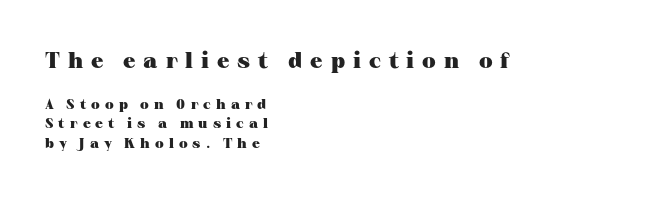
Tracking here is generous; glyphs stand well apart from one another. Its strokes are broad and dark, the hallmark of bold type. Characters remain perfectly vertical along every line. No word sits above an underline. Which margin do the lines hug? The left one — the right edge is uneven. The earlier block is typeset at a bigger size than the later block.
